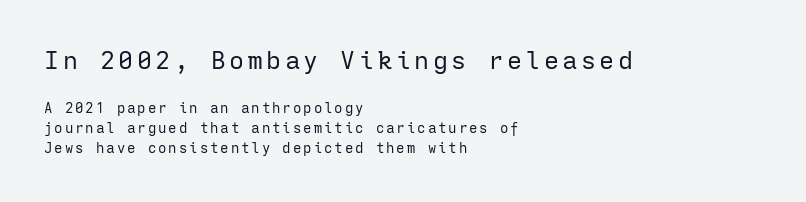
Q: Is the text bold? A: No.
Q: Is the text italic (slanted)? A: No, it is upright.
Q: Is the text underlined? A: No.
Q: How is the paragraph aligned? A: Left-aligned.
Q: Is the spacing between lines tight, normal or loose? A: Normal.
Q: Which block of text is set in a larger size, the first (top) or the second (bottom)? A: The first (top) one.
